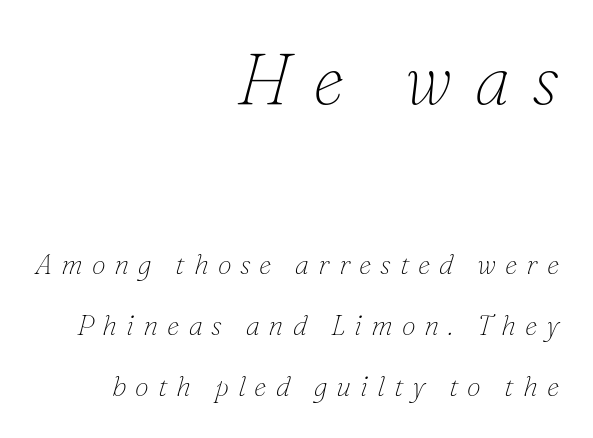
The image shows 71 px thin serif type, italic (leaning right); set right-aligned, loose line spacing (2.18x), unusually wide letter spacing (+0.32 em), not underlined; the first (top) block is 2.54x larger; low stroke contrast and a small x-height.
